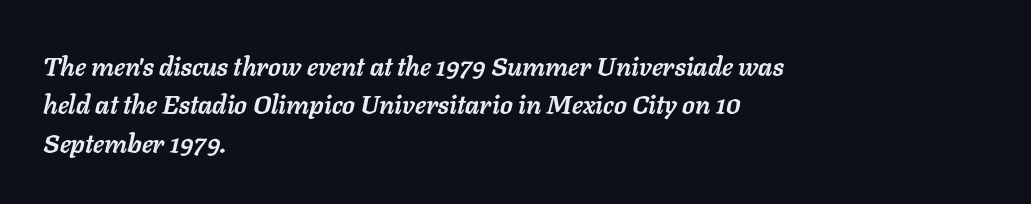
Descenders are the only things crossing below the line. This sample keeps an unexceptional amount of space between lines. Stroke thickness is high; the sample reads as a true bold. Leftover space on each line is placed entirely after the last word. Honestly, the letter spacing is just normal — you wouldn't notice it. The glyphs look as if they've been sheared to an angle.
